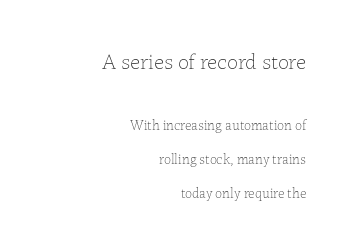
Q: Is the text bold? A: No.
Q: Is the text italic (slanted)? A: No, it is upright.
Q: Is the text underlined? A: No.
Q: How is the paragraph aligned? A: Right-aligned.
Q: Is the spacing between letters normal or unusually wide? A: Normal.
Q: Is the spacing between lines tight, normal or loose? A: Loose.
Q: Which block of text is set in a larger size, the first (top) or the second (bottom)? A: The first (top) one.
